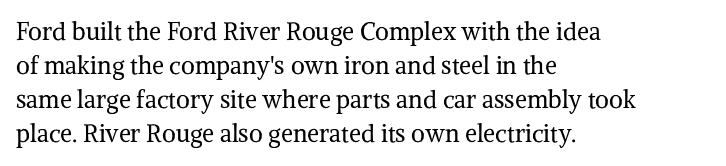
{"italic": "no", "bold": "no", "underline": "no", "align": "left", "line_spacing": "normal", "line_spacing_ratio": 1.42, "letter_spacing": "normal", "letter_spacing_em": 0.0, "glyph_px": 24}
